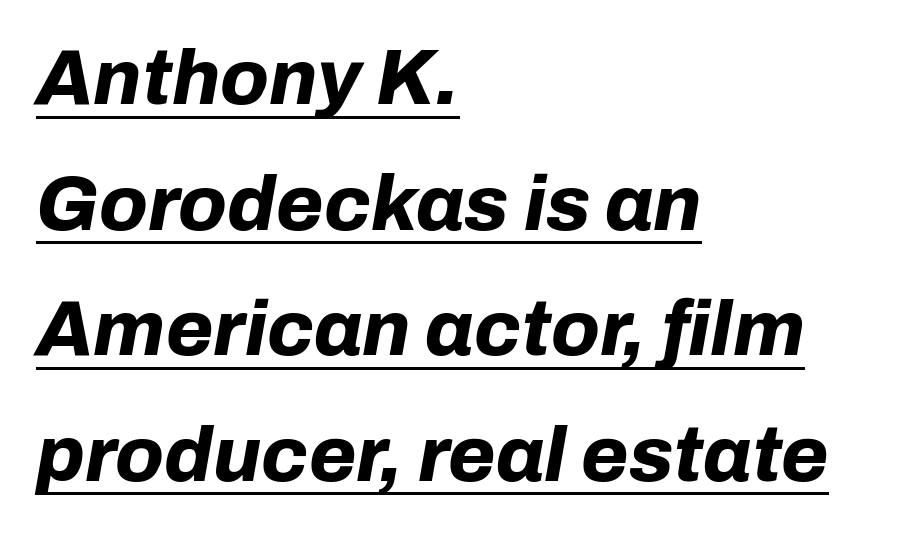
The image shows 77 px bold type, italic (leaning right); set left-aligned, normal line spacing (1.63x), normal letter spacing, underlined; low stroke contrast and a medium x-height.
